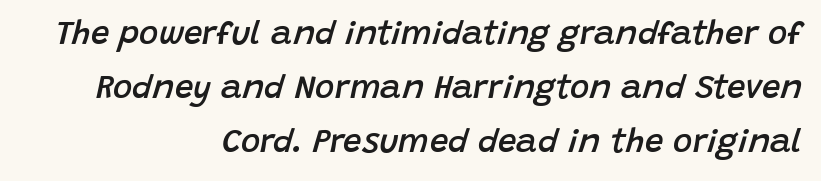
Proportional: the letters do not fall into vertical columns. The glyphs are unaccompanied by any horizontal stroke below them. Inter-character spacing is left at the font's built-in metrics. The specimen reads as italic at a glance. If you measured baseline to baseline, you'd find a middling distance. The paragraph shown leans on its right margin.
